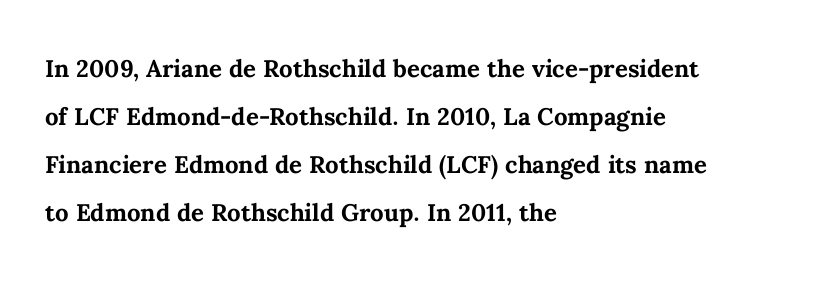
{"italic": "no", "bold": "yes", "weight": "semibold", "width": "normal", "stroke_contrast": "medium", "x_height": "medium", "monospaced": "no", "underline": "no", "align": "left", "line_spacing": "normal", "line_spacing_ratio": 1.5, "letter_spacing": "normal", "letter_spacing_em": 0.0, "glyph_px": 32}
